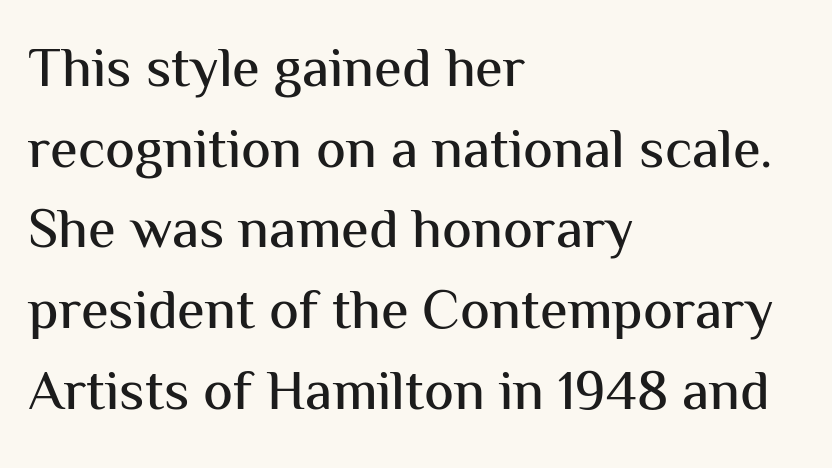
Q: Is the text italic (slanted)? A: No, it is upright.
Q: Is the typeface a serif or a sans-serif typeface? A: Sans-serif.
Q: Is the text underlined? A: No.
Q: How is the paragraph aligned? A: Left-aligned.
Q: Is the spacing between letters normal or unusually wide? A: Normal.
Q: Is the spacing between lines tight, normal or loose? A: Normal.
Q: Width (condensed, normal, or wide)? A: Normal.
Q: Stroke contrast? A: Medium.
Q: x-height? A: Medium.
Q: Monospaced? A: No.
